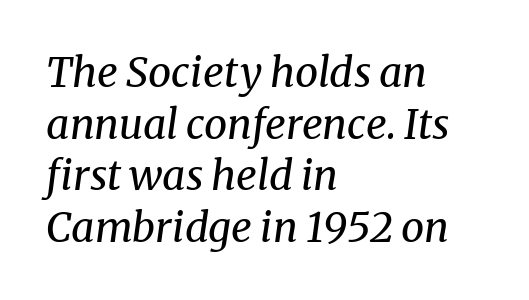
Here the designer chose a conventional face with non-uniform glyph widths. Default kerning and tracking; the words read as compact shapes. The zone under the glyphs is completely vacant. Regarding leading, the lines here are spaced in the standard way. The ragged edge is on the right, which tells us the setting is flush left. Weight: not bold — regular or lighter.
